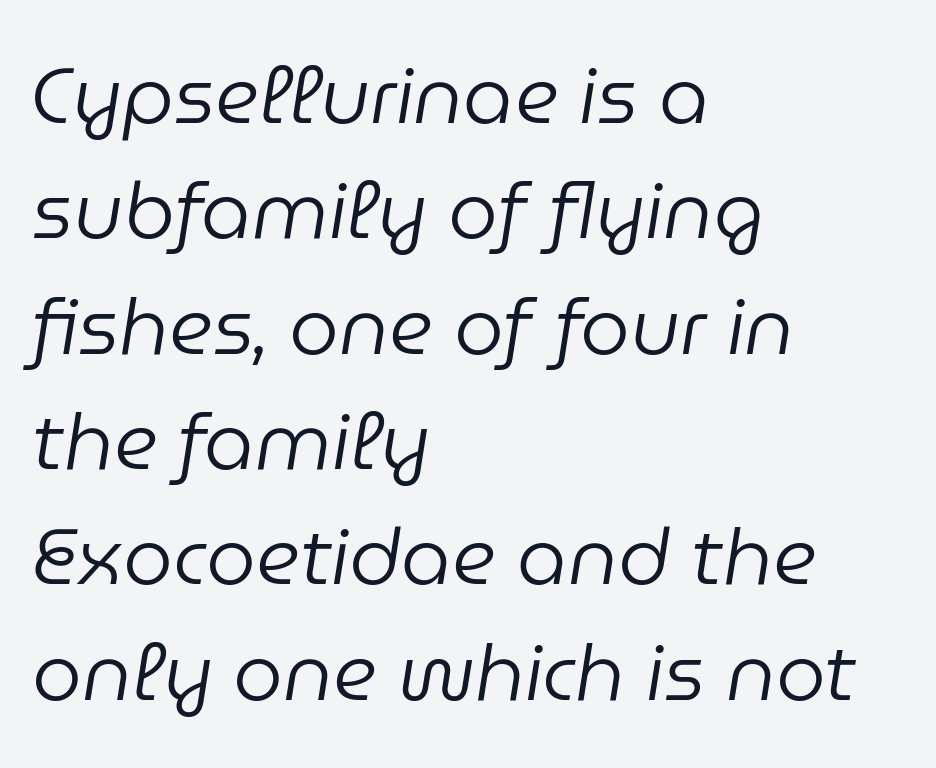
The image shows 79 px regular-weight type, italic (leaning right); set left-aligned, normal line spacing (1.46x), normal letter spacing, not underlined; low stroke contrast and a medium x-height.
